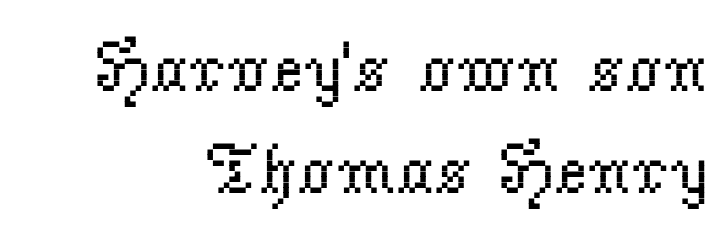
Look at the tracking — it's just the regular setting, nothing added. The weight would be labelled regular, book, light, or lighter still. How would I describe the line gaps? Plain and ordinary. Old-style or modern, the face here clearly has serifs. The passage shown is typed in a proportional face where columns would drift. Does the lettering tilt? It doesn't — this is upright.
